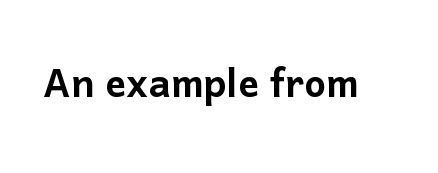
Q: Is the text italic (slanted)? A: No, it is upright.
Q: Is the typeface a serif or a sans-serif typeface? A: Sans-serif.
Q: Is the text underlined? A: No.
Q: Is the spacing between letters normal or unusually wide? A: Normal.
Q: Width (condensed, normal, or wide)? A: Normal.
Q: Stroke contrast? A: Low.
Q: x-height? A: Medium.
Q: Monospaced? A: No.
